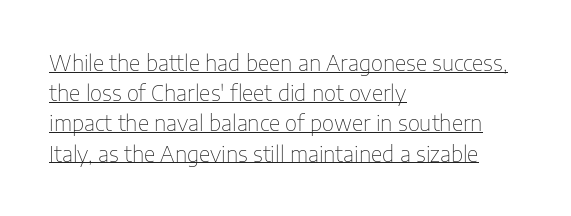
In CSS terms this would be text-align: left. Successive baselines arrive at the customary interval. Tracking value appears to be zero — textbook default spacing. The rendered words wear a rule along their underside. A typesetter would mark this as roman, not italic.
